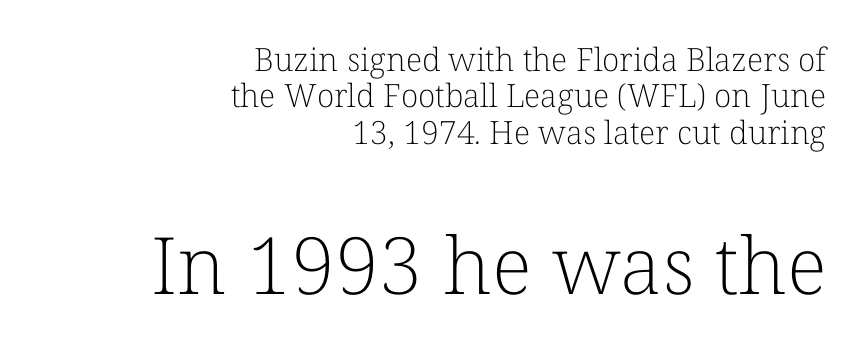
The image shows 79 px light serif type, upright; set right-aligned, tight line spacing (1.14x), normal letter spacing, not underlined; the second (bottom) block is 2.47x larger; low stroke contrast and a medium x-height.
